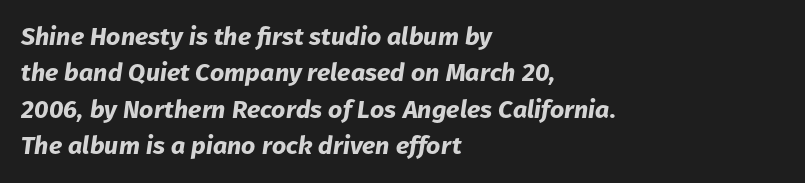
Q: Is the text bold? A: Yes.
Q: Is the text italic (slanted)? A: Yes, it leans right by about 8 degrees.
Q: Is the text underlined? A: No.
Q: How is the paragraph aligned? A: Left-aligned.
Q: Is the spacing between letters normal or unusually wide? A: Normal.
Q: Is the spacing between lines tight, normal or loose? A: Normal.
